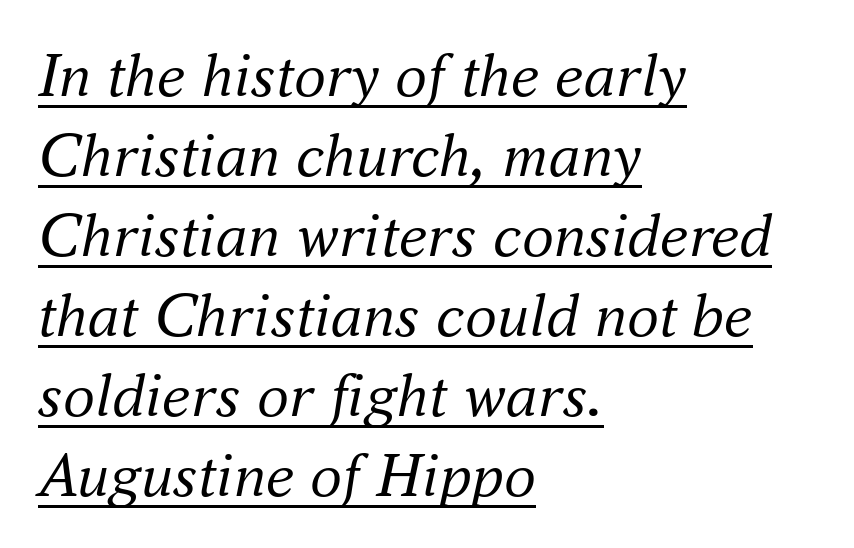
{"serif": "yes", "italic": "yes", "lean": "right", "slant_degrees": 16, "bold": "no", "weight": "regular", "width": "normal", "stroke_contrast": "medium", "x_height": "small", "monospaced": "no", "underline": "yes", "align": "left", "line_spacing": "normal", "line_spacing_ratio": 1.25, "letter_spacing": "normal", "letter_spacing_em": 0.0, "glyph_px": 64}
